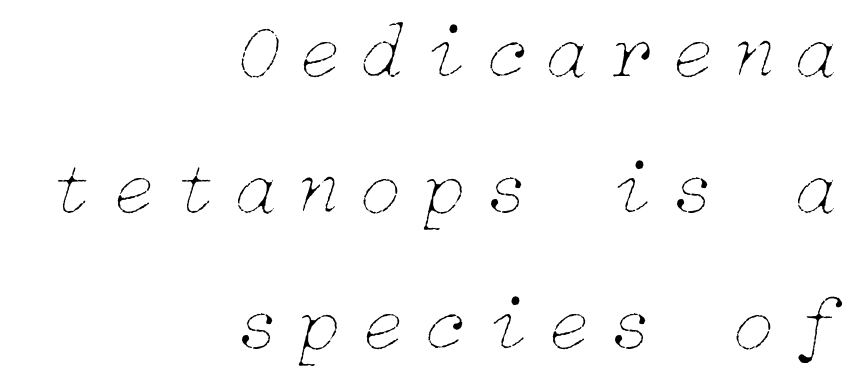
Weight: not bold — regular or lighter. Leftover space on each line is placed entirely before the opening word. Italic: yes, the glyphs are oblique. A clean baseline with only descenders dipping below it.
